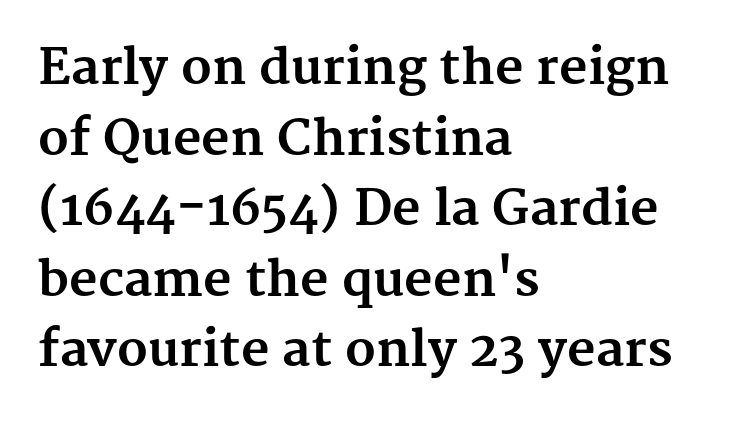
{"serif": "yes", "italic": "no", "bold": "yes", "weight": "bold", "width": "normal", "stroke_contrast": "medium", "x_height": "medium", "monospaced": "no", "underline": "no", "align": "left", "line_spacing": "normal", "line_spacing_ratio": 1.44, "letter_spacing": "normal", "letter_spacing_em": 0.0, "glyph_px": 49}
